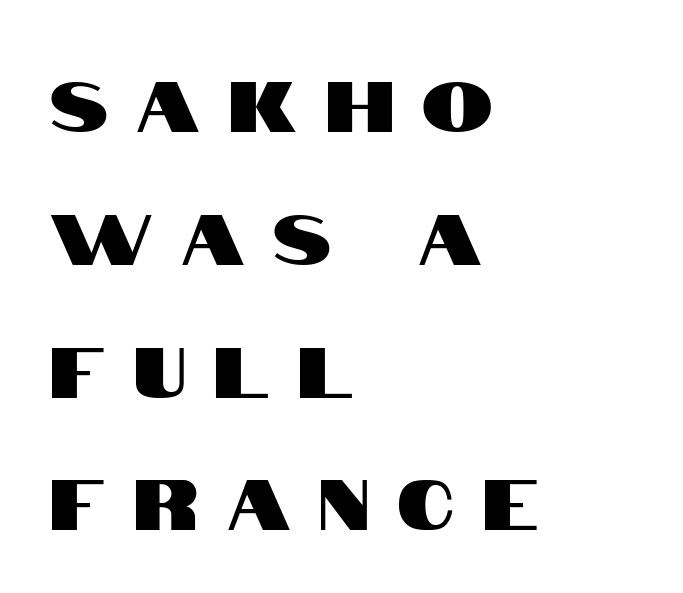
{"serif": "no", "italic": "no", "width": "condensed", "stroke_contrast": "high", "x_height": "large", "monospaced": "no", "underline": "no", "align": "left", "line_spacing_ratio": 1.87, "letter_spacing": "wide", "letter_spacing_em": 0.4, "glyph_px": 71}
